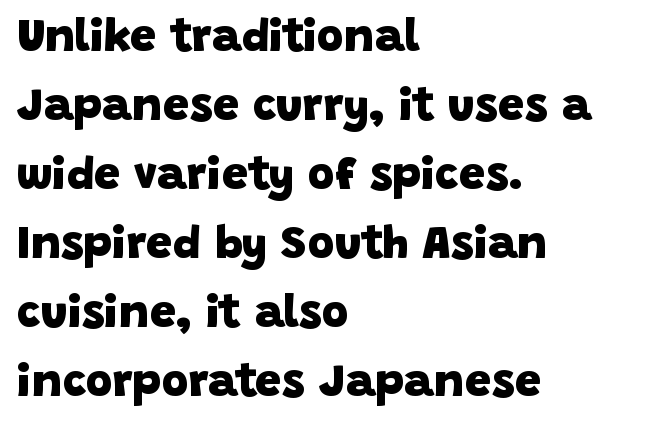
This rendering features lettering with no underline. Strokes here are thick enough to call this a true bold. The ragged edge is on the right, which tells us the setting is flush left. The passage shown has conventional tracking throughout.
